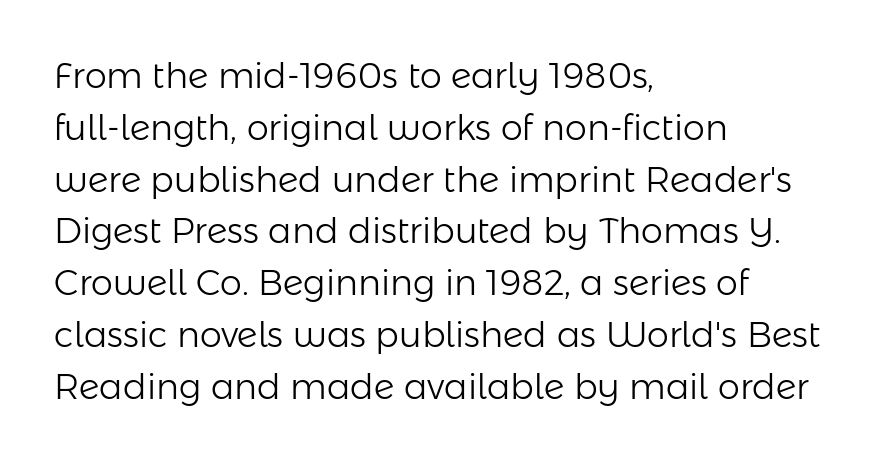
Q: Is the text bold? A: No.
Q: Is the text italic (slanted)? A: No, it is upright.
Q: Is the typeface a serif or a sans-serif typeface? A: Sans-serif.
Q: Is the text underlined? A: No.
Q: How is the paragraph aligned? A: Left-aligned.
Q: Is the spacing between letters normal or unusually wide? A: Normal.
Q: Is the spacing between lines tight, normal or loose? A: Normal.
Q: Width (condensed, normal, or wide)? A: Normal.
Q: Stroke contrast? A: Low.
Q: x-height? A: Medium.
Q: Monospaced? A: No.
